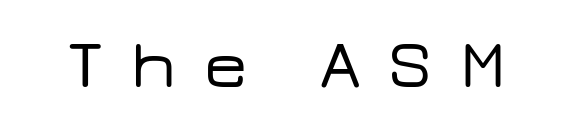
Q: Is the text italic (slanted)? A: No, it is upright.
Q: Is the typeface a serif or a sans-serif typeface? A: Sans-serif.
Q: Is the text underlined? A: No.
Q: Is the spacing between letters normal or unusually wide? A: Unusually wide.
Q: Width (condensed, normal, or wide)? A: Wide.
Q: Stroke contrast? A: Low.
Q: x-height? A: Medium.
Q: Monospaced? A: No.
